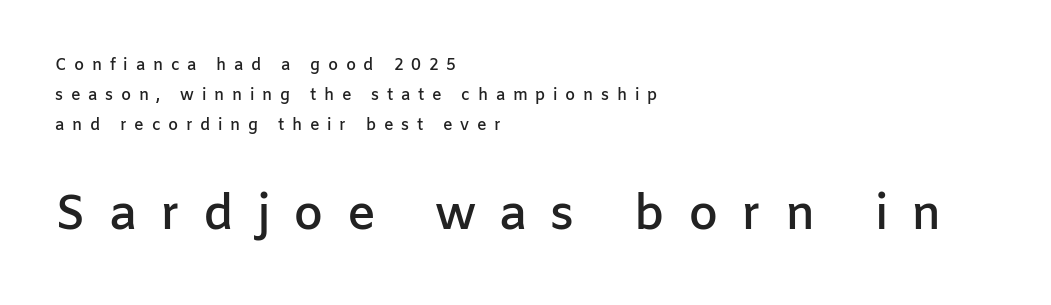
The image shows 48 px semibold sans-serif type, upright; set left-aligned, line spacing 1.89x, unusually wide letter spacing (+0.48 em), not underlined; the second (bottom) block is 3.0x larger; low stroke contrast and a medium x-height.
